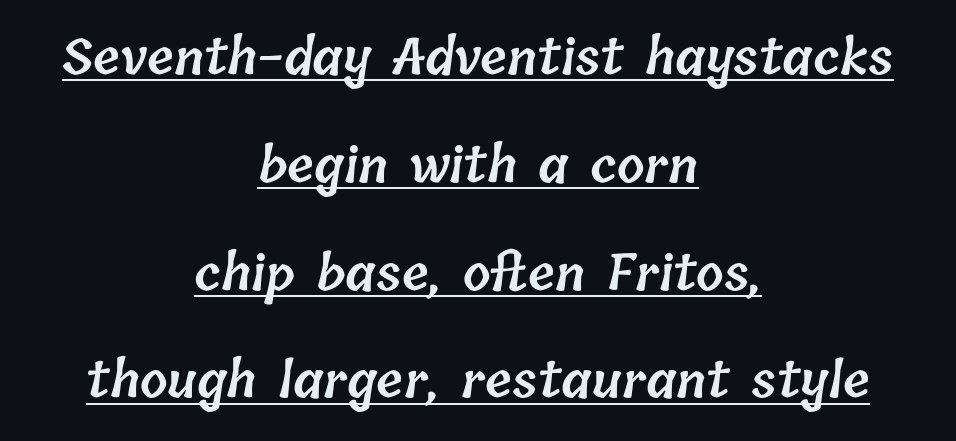
{"bold": "semi", "weight": "semibold", "width": "normal", "stroke_contrast": "low", "x_height": "medium", "monospaced": "no", "underline": "yes", "align": "center", "line_spacing": "loose", "line_spacing_ratio": 2.2, "letter_spacing": "normal", "letter_spacing_em": 0.0, "glyph_px": 49}
